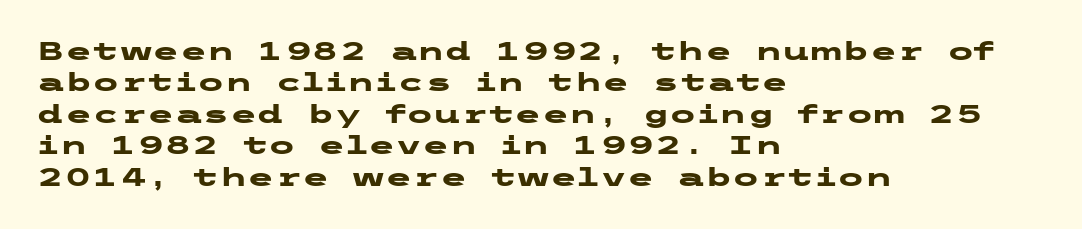
{"italic": "no", "bold": "yes", "underline": "no", "align": "left", "line_spacing": "normal", "line_spacing_ratio": 1.26, "letter_spacing": "normal", "letter_spacing_em": 0.0, "glyph_px": 25}
